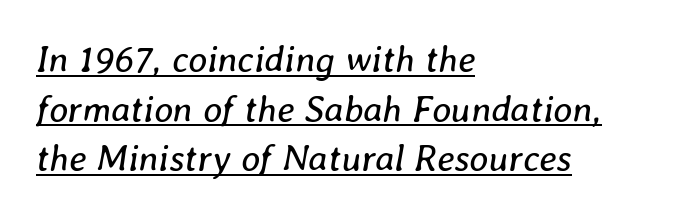
If you drew a ruler down the left edge, every line would touch it. Has an underline been added? It has. The face used here is proportionally spaced, like ordinary book or web type. How are the letters spaced? Ordinarily, with no added tracking.
